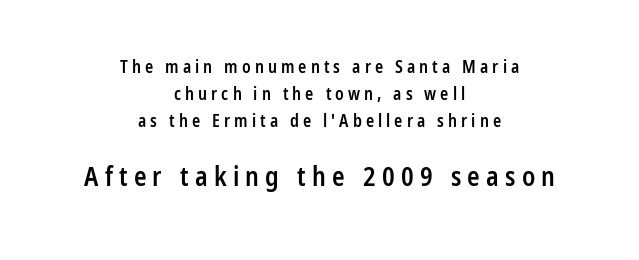
The image shows 26 px text type, upright; set centered, normal line spacing (1.58x), unusually wide letter spacing (+0.24 em), not underlined; the second (bottom) block is 1.53x larger.
